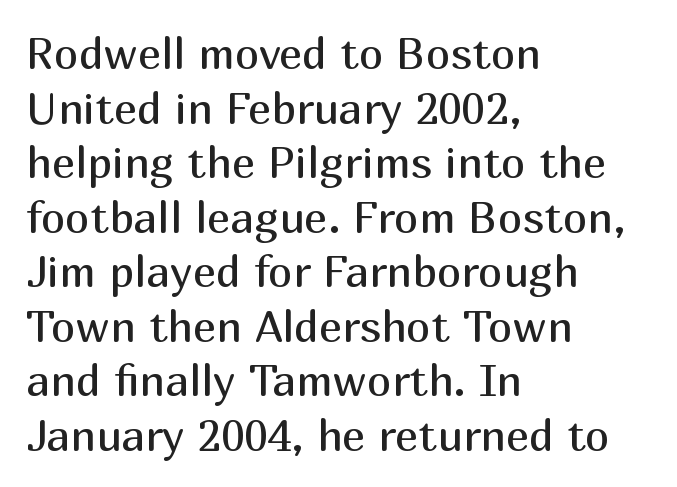
The image shows 44 px regular-weight sans-serif type, upright; set left-aligned, line spacing 1.24x, normal letter spacing, not underlined; medium stroke contrast and a medium x-height.
